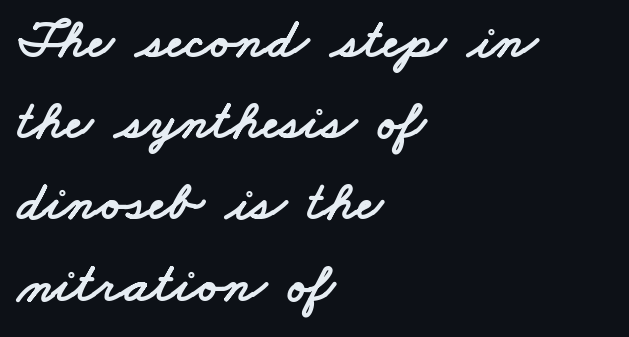
{"serif": "no", "width": "wide", "stroke_contrast": "low", "x_height": "small", "monospaced": "no", "underline": "no", "align": "left", "line_spacing": "normal", "line_spacing_ratio": 1.45, "letter_spacing": "normal", "letter_spacing_em": 0.0, "glyph_px": 56}
